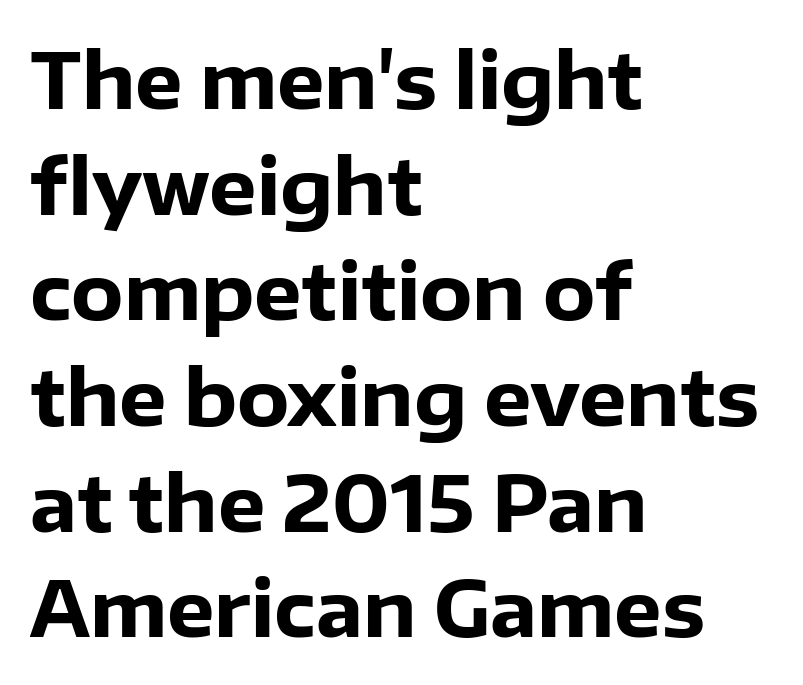
The vertical gap from one line to the next is medium. The typesetting leans heavy: a genuine bold. Type without underlining. These lines are rendered in a variable-pitch font.
